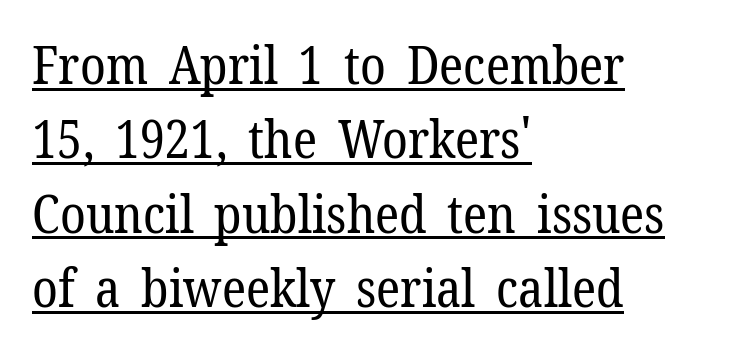
Posture: straight, roman, zero tilt. There is no visible air inserted between adjacent glyphs. Each letter's strokes conclude with small projecting serifs. Leftover space on each line is placed entirely after the last word. Leading: standard. The cut favours lightness, reaching ordinary text weight at its darkest.
